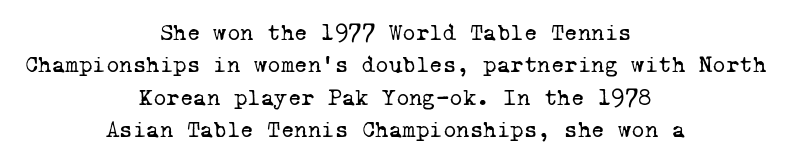
{"bold": "no", "underline": "no", "align": "center", "line_spacing": "normal", "line_spacing_ratio": 1.41, "letter_spacing": "normal", "letter_spacing_em": 0.0, "glyph_px": 23}
